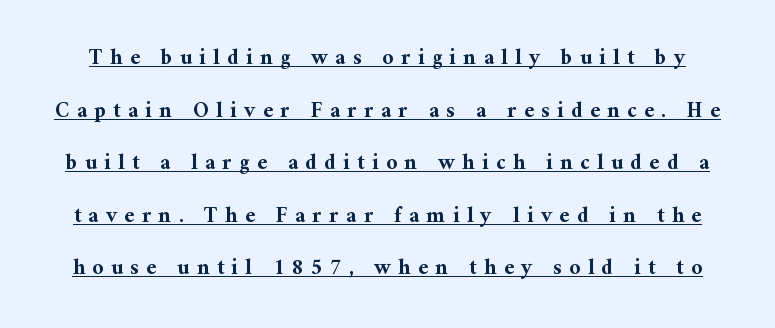
The axis of the letterforms is exactly vertical. This rendering features underlined lettering. The rendering uses a large line-height, opening up the rows. I'd describe the lettering as bold — thick and assertive. The passage shown has open, widely tracked lettering throughout.
